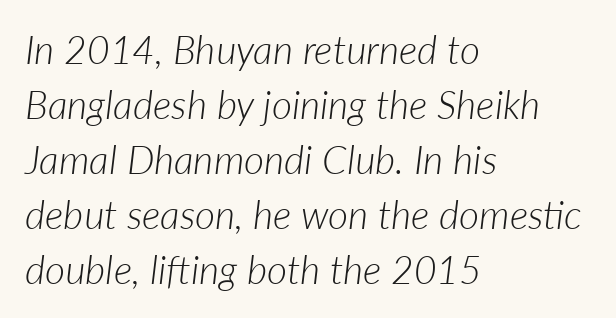
The image shows 39 px light type, italic (leaning right); set left-aligned, normal line spacing (1.41x), normal letter spacing, not underlined; low stroke contrast and a medium x-height.
